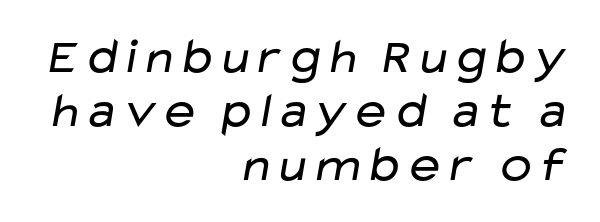
Q: Is the text bold? A: No.
Q: Is the typeface a serif or a sans-serif typeface? A: Sans-serif.
Q: Is the text underlined? A: No.
Q: How is the paragraph aligned? A: Right-aligned.
Q: Is the spacing between letters normal or unusually wide? A: Normal.
Q: Is the spacing between lines tight, normal or loose? A: Tight.
Q: Width (condensed, normal, or wide)? A: Wide.
Q: Stroke contrast? A: Low.
Q: x-height? A: Medium.
Q: Monospaced? A: No.
